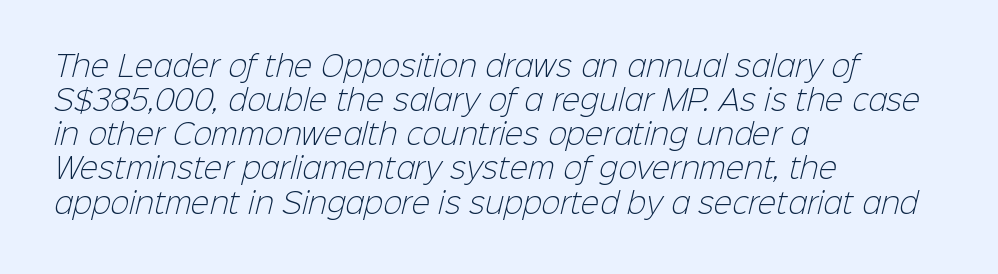
Q: Is the text bold? A: No.
Q: Is the typeface a serif or a sans-serif typeface? A: Sans-serif.
Q: Is the text underlined? A: No.
Q: How is the paragraph aligned? A: Left-aligned.
Q: Is the spacing between letters normal or unusually wide? A: Normal.
Q: Width (condensed, normal, or wide)? A: Normal.
Q: Stroke contrast? A: Low.
Q: x-height? A: Medium.
Q: Monospaced? A: No.
